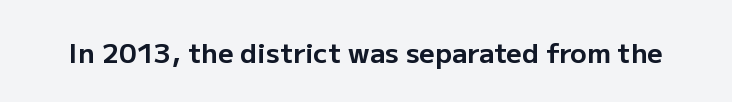
What stands out about the letter spacing? Nothing — it is the standard amount. No italicization has been applied; the sample stays upright. The gap between lines stays unmarked. Thick stems and heavy bowls — unmistakably bold.
